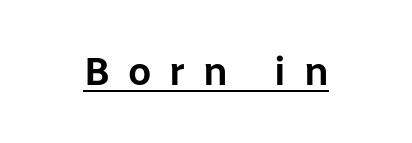
The image shows 40 px sans-serif type, upright; set unusually wide letter spacing (+0.45 em), underlined; low stroke contrast and a medium x-height.
